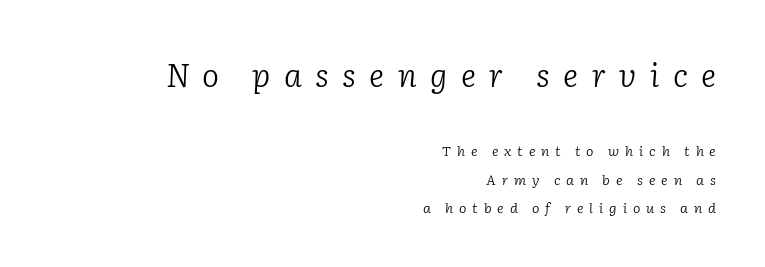
Think of a printed novel: that variable character pitch is what you see here. The emphasis by scale lands on block number one, above. Is there much room between lines? Yes — plenty of vertical air separates them. Heft: none added — not bold. The glyphs look as if they've been sheared to an angle. Letterform terminals end in serifs throughout the passage.
